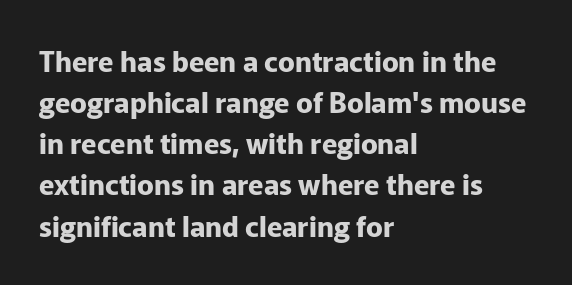
{"serif": "no", "italic": "no", "bold": "yes", "weight": "bold", "width": "normal", "stroke_contrast": "low", "x_height": "medium", "monospaced": "no", "underline": "no", "align": "left", "line_spacing": "normal", "line_spacing_ratio": 1.47, "letter_spacing": "normal", "letter_spacing_em": 0.0, "glyph_px": 28}
